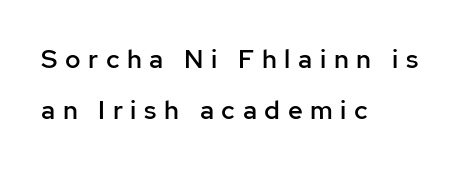
Q: Is the text bold? A: Semi-bold.
Q: Is the text italic (slanted)? A: No, it is upright.
Q: Is the text underlined? A: No.
Q: How is the paragraph aligned? A: Left-aligned.
Q: Is the spacing between letters normal or unusually wide? A: Unusually wide.
Q: Is the spacing between lines tight, normal or loose? A: Loose.
